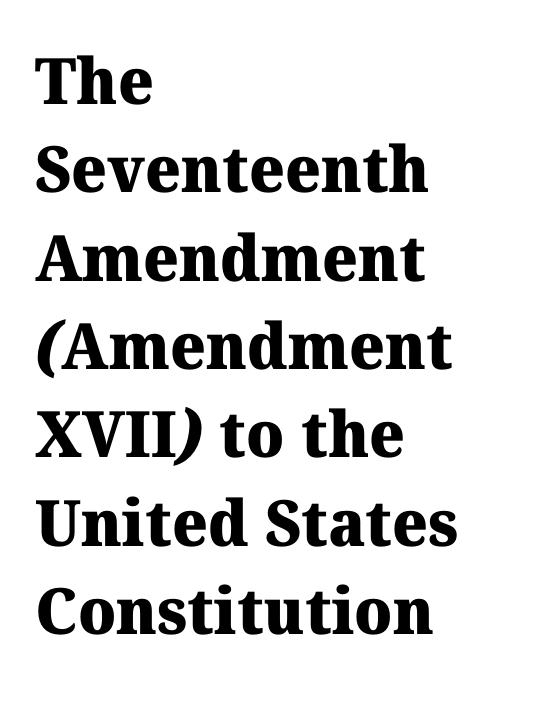
A bare baseline throughout the passage. Think of a printed novel: that variable character pitch is what you see here. Typesetter's note: full bold, strokes at maximum text heaviness. Left-aligned paragraph, ragged on the right. Nobody touched the tracking dial on this one. Compared with typical paragraphs, the rows here are spaced about the same.
